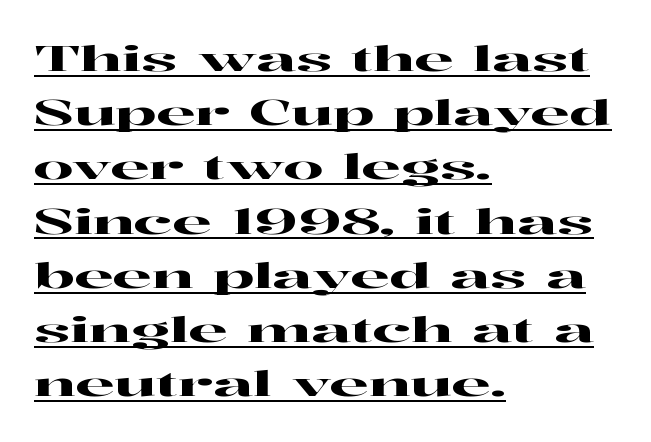
Q: Is the text italic (slanted)? A: No, it is upright.
Q: Is the typeface a serif or a sans-serif typeface? A: Serif.
Q: Is the text underlined? A: Yes.
Q: How is the paragraph aligned? A: Left-aligned.
Q: Is the spacing between letters normal or unusually wide? A: Normal.
Q: Is the spacing between lines tight, normal or loose? A: Normal.
Q: Width (condensed, normal, or wide)? A: Wide.
Q: Stroke contrast? A: High.
Q: x-height? A: Medium.
Q: Monospaced? A: No.
